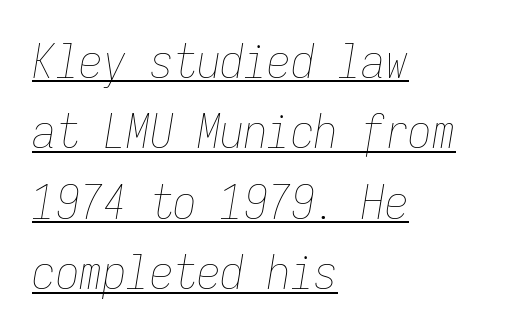
Q: Is the text bold? A: No.
Q: Is the text italic (slanted)? A: Yes, it leans right by about 9 degrees.
Q: Is the text underlined? A: Yes.
Q: How is the paragraph aligned? A: Left-aligned.
Q: Is the spacing between letters normal or unusually wide? A: Normal.
Q: Is the spacing between lines tight, normal or loose? A: Normal.
Q: Width (condensed, normal, or wide)? A: Condensed.
Q: Stroke contrast? A: Low.
Q: x-height? A: Medium.
Q: Monospaced? A: Yes.
